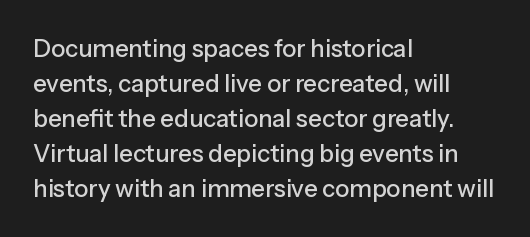
Style check: upright. The designer left line spacing at the default. Casual observation: everything's shoved over to the left. Tracking here is standard; glyphs follow each other at the usual distance. The foot of each line stays bare and open.
